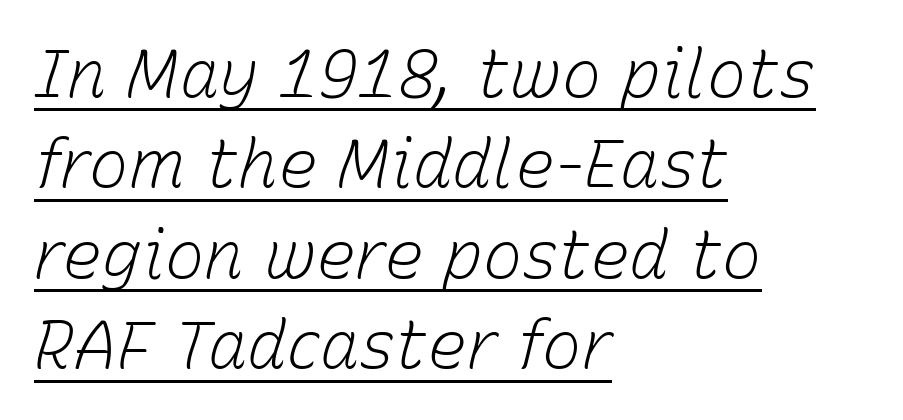
{"italic": "yes", "lean": "right", "slant_degrees": 15, "bold": "no", "weight": "light", "width": "normal", "stroke_contrast": "low", "x_height": "medium", "monospaced": "no", "underline": "yes", "align": "left", "line_spacing": "normal", "line_spacing_ratio": 1.37, "letter_spacing": "normal", "letter_spacing_em": 0.0, "glyph_px": 66}
